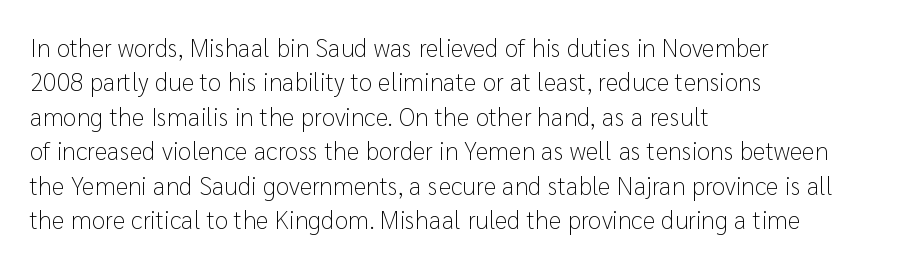
The image shows 25 px text type, upright; set left-aligned, normal line spacing (1.38x), normal letter spacing, not underlined.
